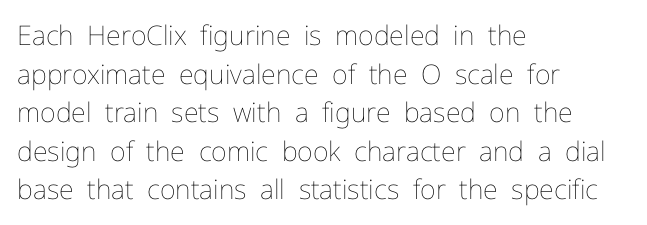
The image shows 27 px text type, upright; set left-aligned, normal line spacing (1.43x), normal letter spacing, not underlined.
